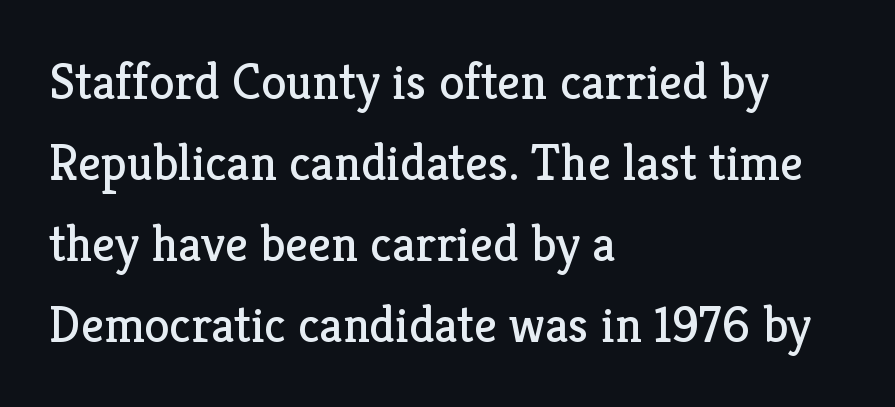
The image shows 51 px regular-weight serif type, upright; set left-aligned, normal line spacing (1.59x), normal letter spacing, not underlined; low stroke contrast and a medium x-height.
